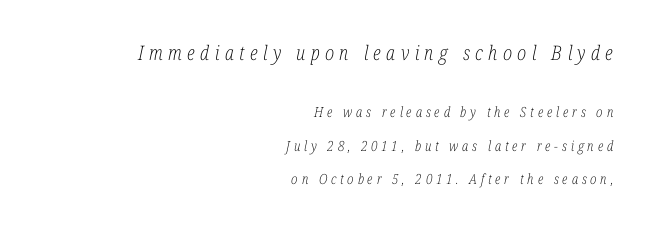
The image shows 20 px text type, italic (leaning right); set right-aligned, loose line spacing (2.4x), unusually wide letter spacing (+0.27 em), not underlined; the first (top) block is 1.43x larger.
